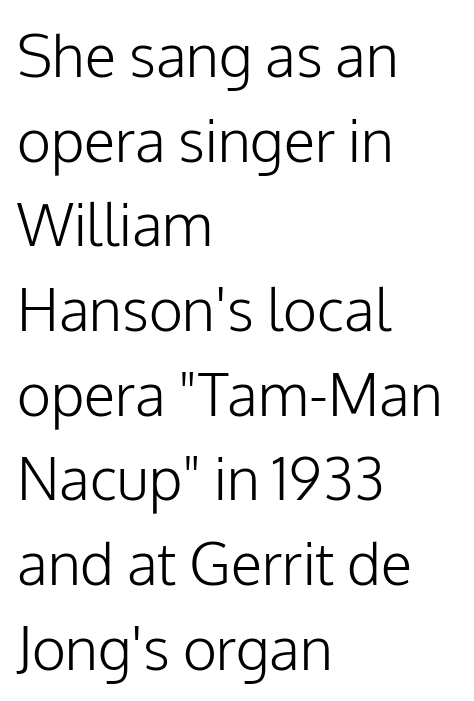
{"serif": "no", "italic": "no", "bold": "no", "weight": "light", "width": "normal", "stroke_contrast": "low", "x_height": "medium", "monospaced": "no", "underline": "no", "align": "left", "line_spacing": "normal", "line_spacing_ratio": 1.46, "letter_spacing": "normal", "letter_spacing_em": 0.0, "glyph_px": 58}
